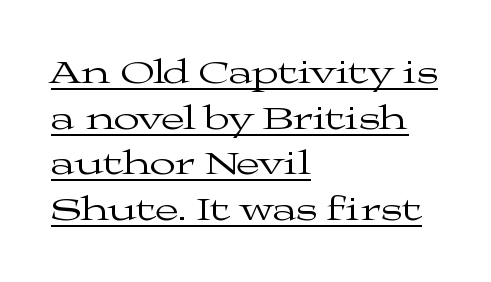
The line-height multiplier appears to be the usual default. Letterform terminals end in serifs throughout the passage. Which margin do the lines hug? The left one — the right edge is uneven. These lines are rendered in a variable-pitch font.
